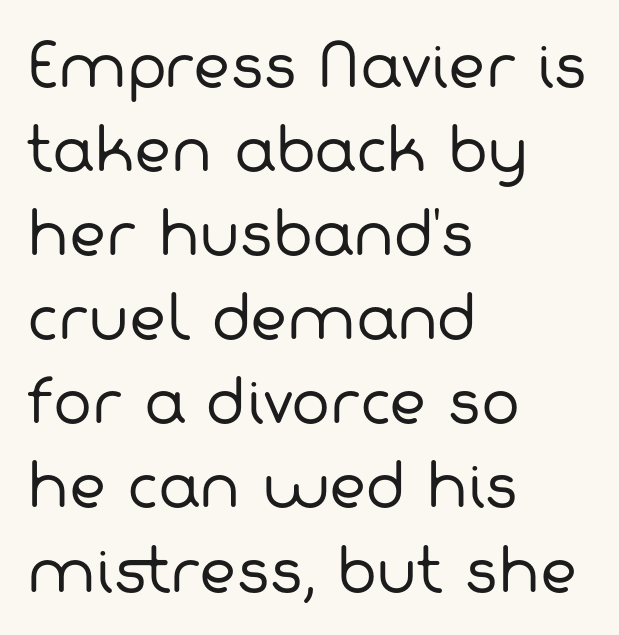
The image shows 58 px regular-weight sans-serif type; set left-aligned, normal line spacing (1.45x), normal letter spacing, not underlined; low stroke contrast and a medium x-height.
